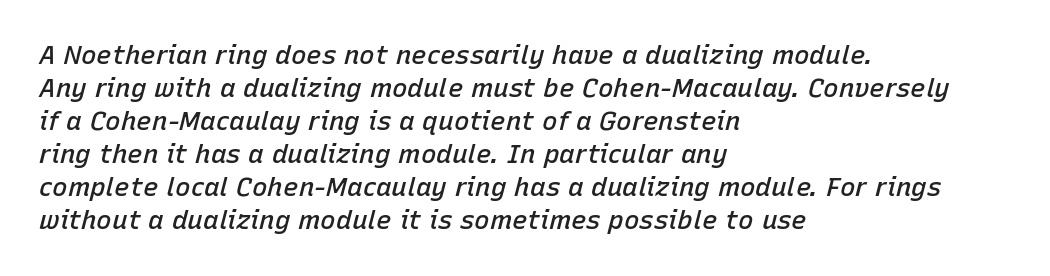
{"italic": "yes", "lean": "right", "slant_degrees": 15, "bold": "semi", "underline": "no", "align": "left", "line_spacing": "normal", "line_spacing_ratio": 1.27, "letter_spacing": "normal", "letter_spacing_em": 0.0, "glyph_px": 26}
